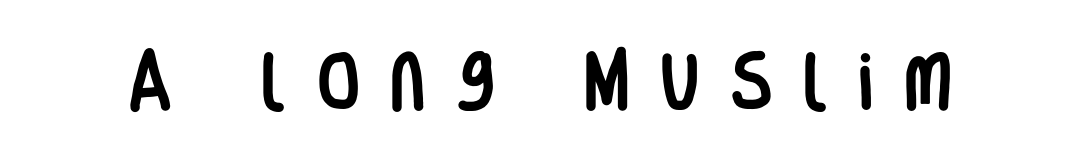
Q: Is the text italic (slanted)? A: No, it is upright.
Q: Is the typeface a serif or a sans-serif typeface? A: Sans-serif.
Q: Is the text underlined? A: No.
Q: Is the spacing between letters normal or unusually wide? A: Unusually wide.
Q: Width (condensed, normal, or wide)? A: Condensed.
Q: Stroke contrast? A: Low.
Q: x-height? A: Large.
Q: Monospaced? A: No.
